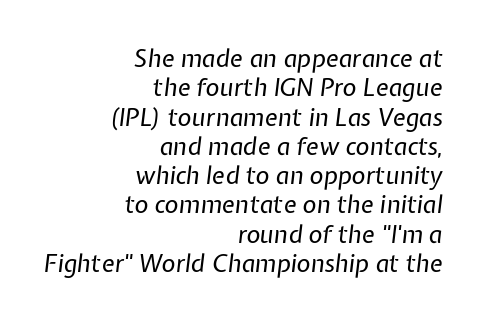
{"italic": "yes", "lean": "right", "slant_degrees": 7, "bold": "no", "underline": "no", "align": "right", "line_spacing_ratio": 1.22, "letter_spacing": "normal", "letter_spacing_em": 0.0, "glyph_px": 24}
